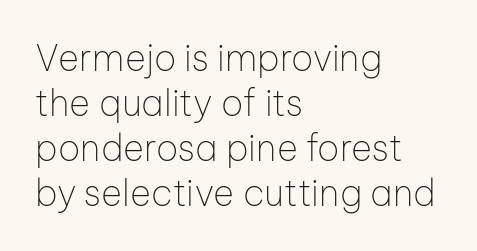
The rendering uses natural spacing where letterforms have individual widths. The text block is weighted toward the left margin, trailing off unevenly rightward. One glance says typical: line gaps are just what's usual. The face used here is rendered with its standard letterfit. Is this a heavy cut? Hardly; it is regular or lighter.
